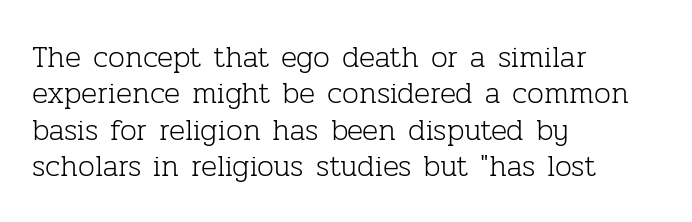
The image shows 30 px light serif type, upright; set left-aligned, line spacing 1.21x, normal letter spacing, not underlined; low stroke contrast and a medium x-height.
